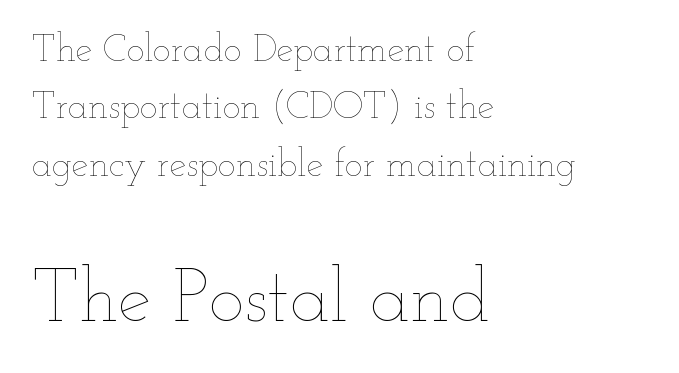
The letters advance in unequal steps, a hallmark of proportional type. The typeface has the unassuming heft of standard copy or less. A classic flush-left, rag-right setting is used for this passage. Is the letter spacing exaggerated? No — it looks like the ordinary default. Quick note: not italic, upright.
